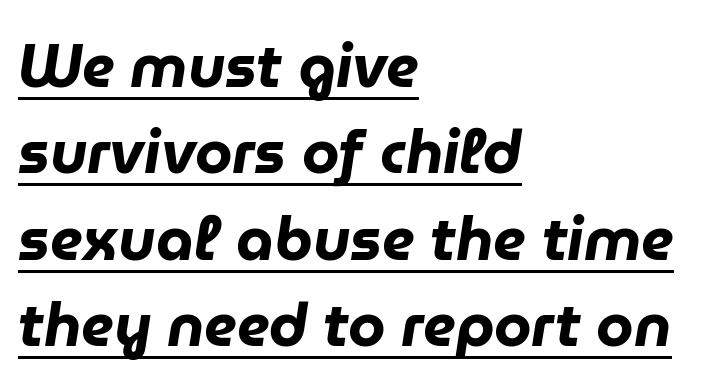
Pretty heavy lettering here — definitely bold. Tracking value appears to be zero — textbook default spacing. The face used here is proportionally spaced, like ordinary book or web type. These characters rest on top of a visible drawn line. The vertical gap from one line to the next is medium. Layout note: lines flush left.
